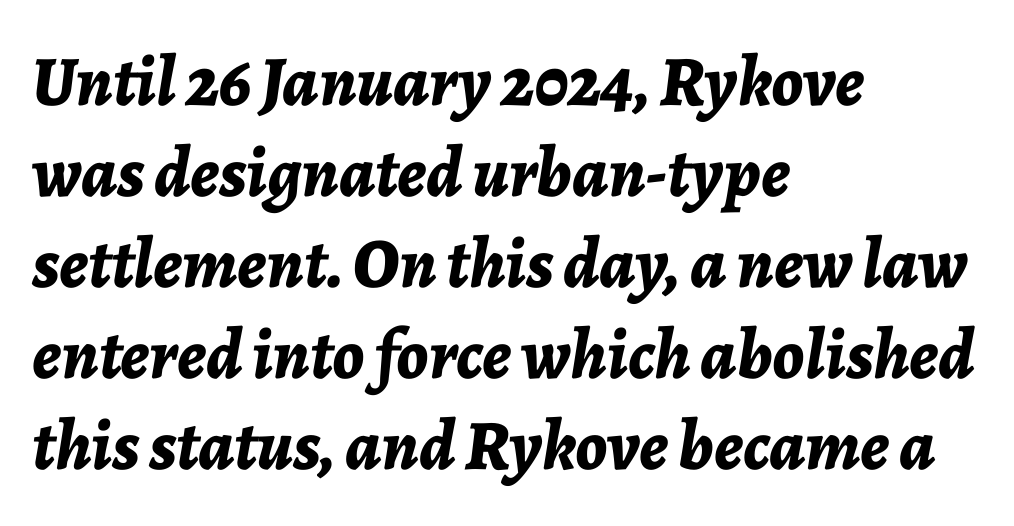
Q: Is the text bold? A: Yes.
Q: Is the text italic (slanted)? A: Yes, it leans right by about 7 degrees.
Q: Is the text underlined? A: No.
Q: How is the paragraph aligned? A: Left-aligned.
Q: Is the spacing between letters normal or unusually wide? A: Normal.
Q: Is the spacing between lines tight, normal or loose? A: Normal.
Q: Width (condensed, normal, or wide)? A: Normal.
Q: Stroke contrast? A: Low.
Q: x-height? A: Medium.
Q: Monospaced? A: No.
